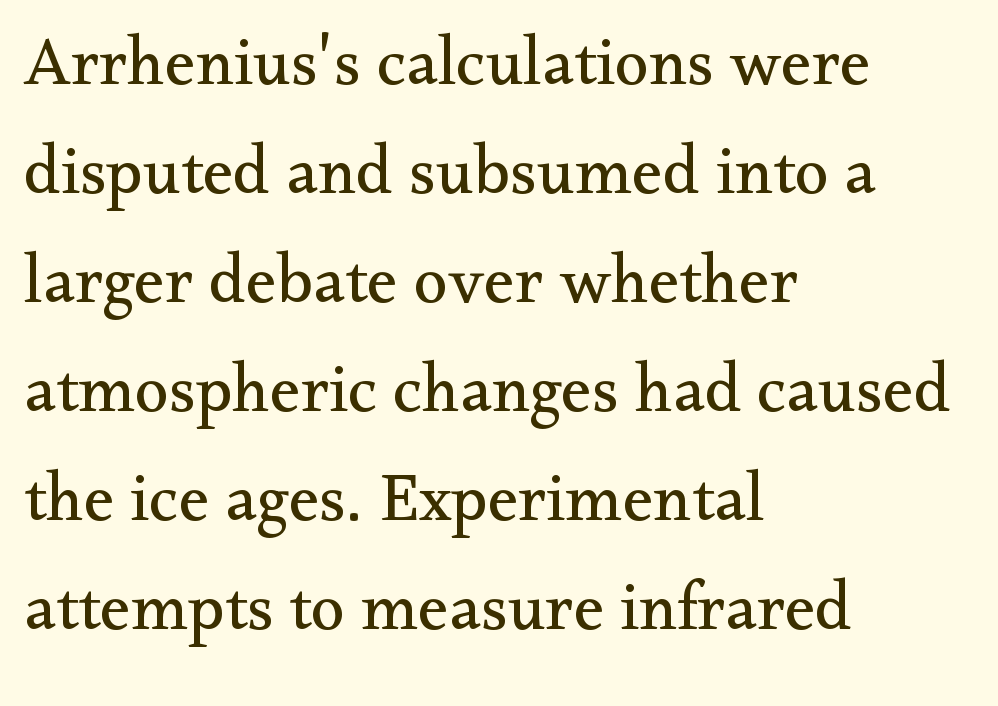
{"serif": "yes", "italic": "no", "bold": "no", "weight": "regular", "width": "normal", "stroke_contrast": "medium", "x_height": "small", "monospaced": "no", "underline": "no", "align": "left", "line_spacing": "normal", "line_spacing_ratio": 1.58, "letter_spacing": "normal", "letter_spacing_em": 0.0, "glyph_px": 69}
